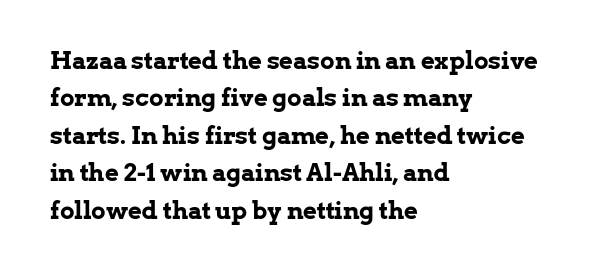
{"italic": "no", "bold": "yes", "underline": "no", "align": "left", "line_spacing": "normal", "line_spacing_ratio": 1.56, "letter_spacing": "normal", "letter_spacing_em": 0.0, "glyph_px": 24}
